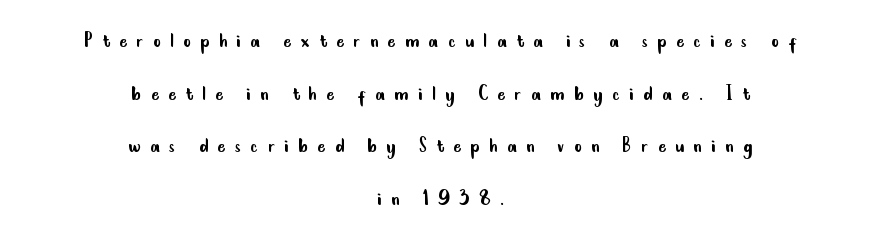
The image shows 23 px text type, upright; set centered, loose line spacing (2.29x), unusually wide letter spacing (+0.41 em), not underlined.
